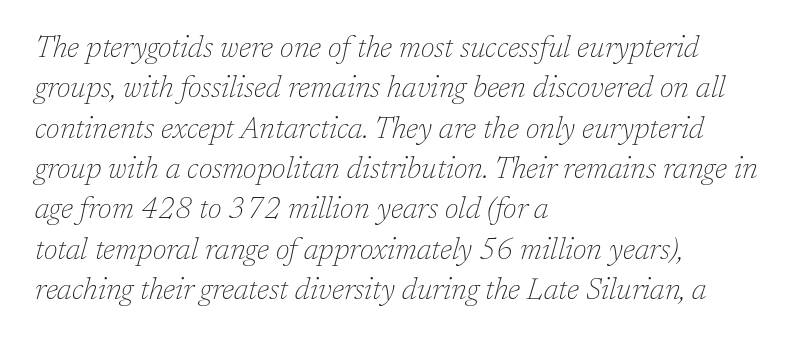
Q: Is the text bold? A: No.
Q: Is the text italic (slanted)? A: Yes, it leans right by about 17 degrees.
Q: Is the typeface a serif or a sans-serif typeface? A: Serif.
Q: Is the text underlined? A: No.
Q: How is the paragraph aligned? A: Left-aligned.
Q: Is the spacing between letters normal or unusually wide? A: Normal.
Q: Is the spacing between lines tight, normal or loose? A: Normal.
Q: Width (condensed, normal, or wide)? A: Normal.
Q: Stroke contrast? A: Low.
Q: x-height? A: Medium.
Q: Monospaced? A: No.
